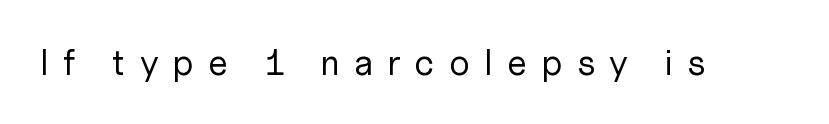
The image shows 36 px regular-weight sans-serif type, upright; set unusually wide letter spacing (+0.38 em), not underlined; low stroke contrast and a medium x-height.
